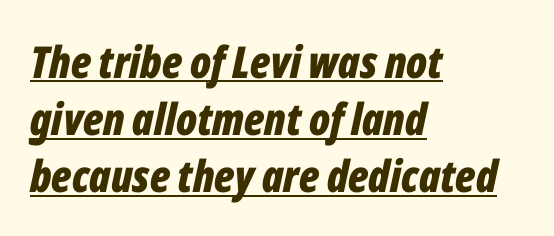
Q: Is the text bold? A: Yes.
Q: Is the text italic (slanted)? A: Yes, it leans right by about 12 degrees.
Q: Is the text underlined? A: Yes.
Q: How is the paragraph aligned? A: Left-aligned.
Q: Is the spacing between letters normal or unusually wide? A: Normal.
Q: Is the spacing between lines tight, normal or loose? A: Normal.
Q: Width (condensed, normal, or wide)? A: Condensed.
Q: Stroke contrast? A: Low.
Q: x-height? A: Medium.
Q: Monospaced? A: No.
